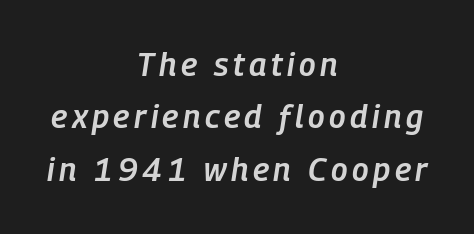
Descenders hang freely into open space. There's an unmistakable incline to the writing here. These lines are rendered in a variable-pitch font. Is the type bold? Partly — it's a semibold, heavier than regular but not fully bold. If you measured baseline to baseline, you'd find a middling distance.
